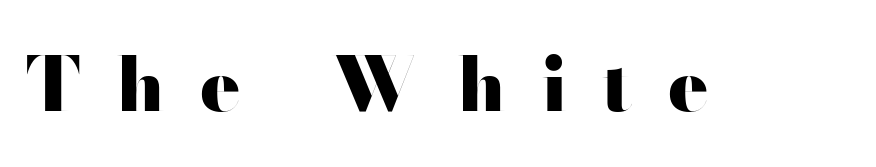
{"italic": "no", "bold": "yes", "weight": "heavy", "width": "wide", "stroke_contrast": "high", "x_height": "small", "monospaced": "no", "underline": "no", "letter_spacing": "wide", "letter_spacing_em": 0.47, "glyph_px": 75}
